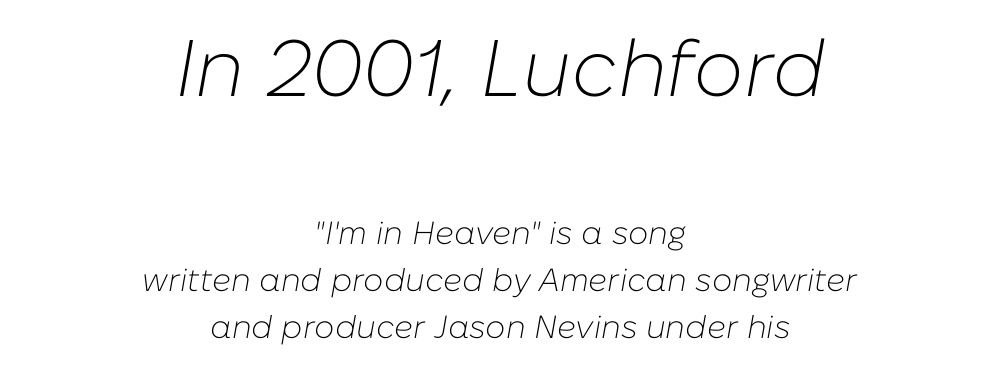
{"italic": "yes", "lean": "right", "slant_degrees": 10, "bold": "no", "weight": "light", "width": "normal", "stroke_contrast": "low", "x_height": "medium", "monospaced": "no", "underline": "no", "align": "center", "line_spacing": "normal", "line_spacing_ratio": 1.47, "letter_spacing": "normal", "letter_spacing_em": 0.0, "larger_block": "first", "size_ratio": 2.5, "glyph_px": 80}
